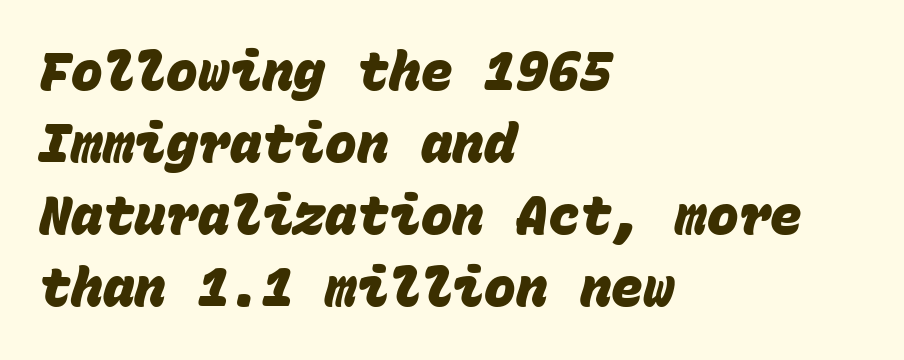
The image shows 53 px heavy sans-serif type, monospaced; set left-aligned, normal line spacing (1.36x), normal letter spacing, not underlined; low stroke contrast and a large x-height.
